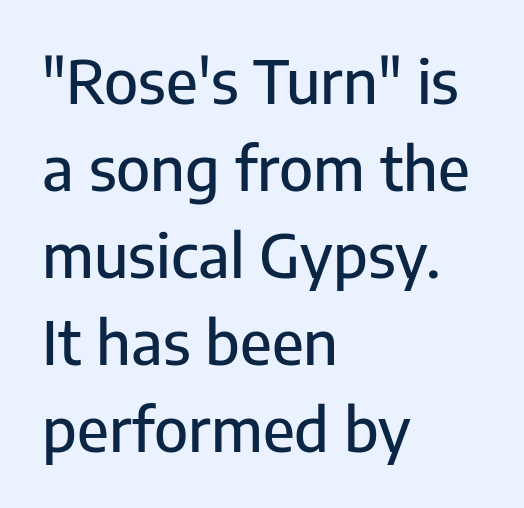
The image shows 60 px sans-serif type, upright; set left-aligned, normal line spacing (1.45x), normal letter spacing, not underlined; low stroke contrast and a medium x-height.
